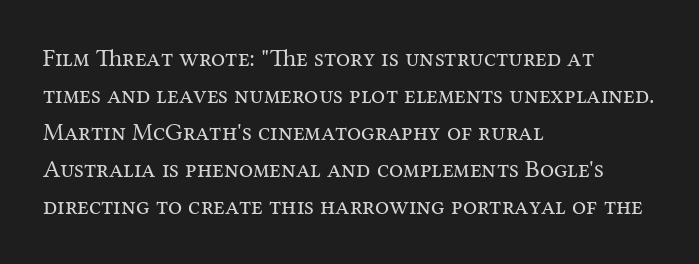
The image shows 25 px text type, upright; set left-aligned, normal line spacing (1.48x), normal letter spacing, not underlined.
